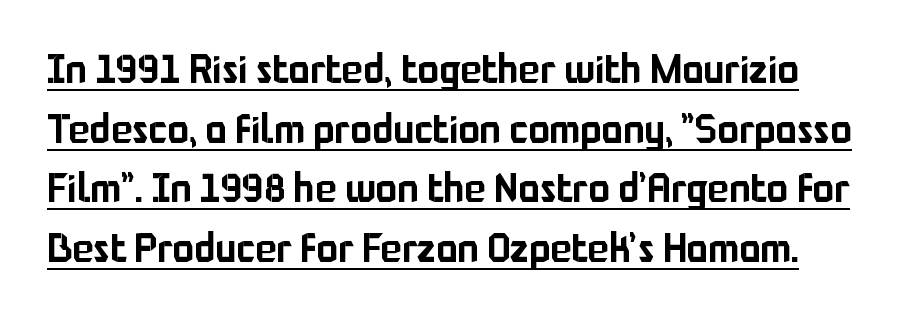
The image shows 40 px sans-serif type, upright; set normal line spacing (1.49x), normal letter spacing, underlined; low stroke contrast and a medium x-height.
